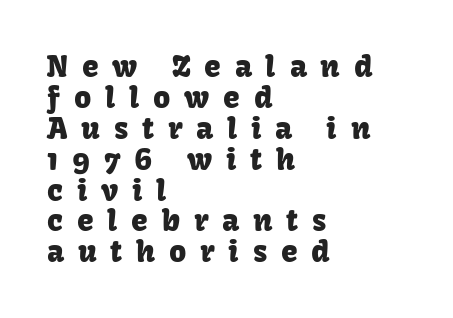
The image shows 30 px sans-serif type, upright; set left-aligned, tight line spacing (1.03x), unusually wide letter spacing (+0.46 em), not underlined; low stroke contrast and a medium x-height.
